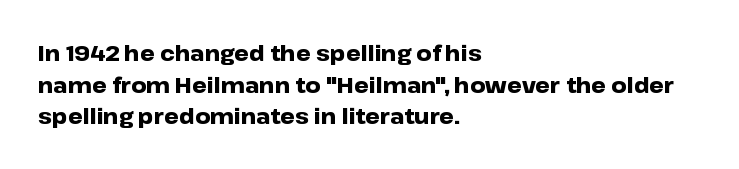
The image shows 21 px bold type, upright; set left-aligned, normal line spacing (1.51x), normal letter spacing, not underlined.
